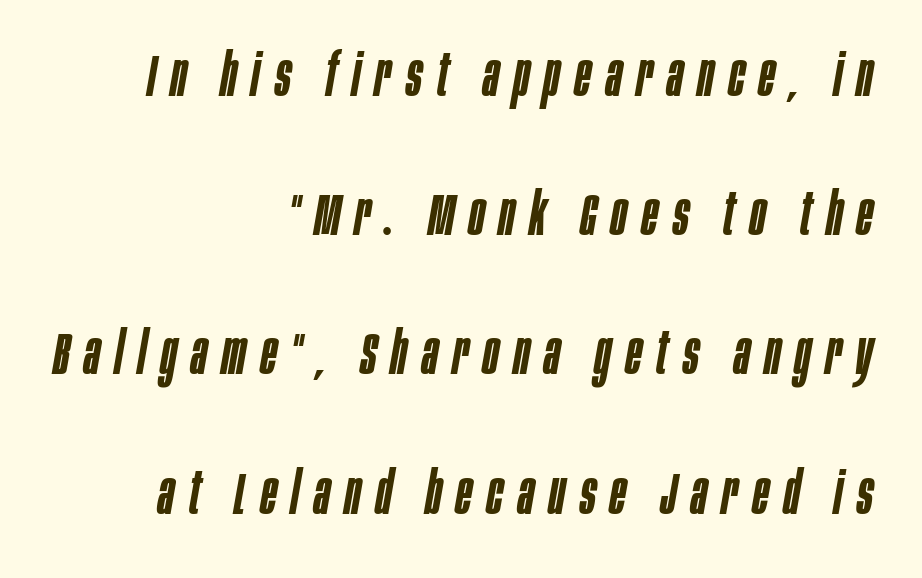
{"italic": "yes", "lean": "right", "slant_degrees": 10, "bold": "semi", "weight": "semibold", "width": "condensed", "stroke_contrast": "low", "x_height": "large", "monospaced": "no", "underline": "no", "align": "right", "line_spacing": "loose", "line_spacing_ratio": 2.36, "letter_spacing": "wide", "letter_spacing_em": 0.25, "glyph_px": 59}
